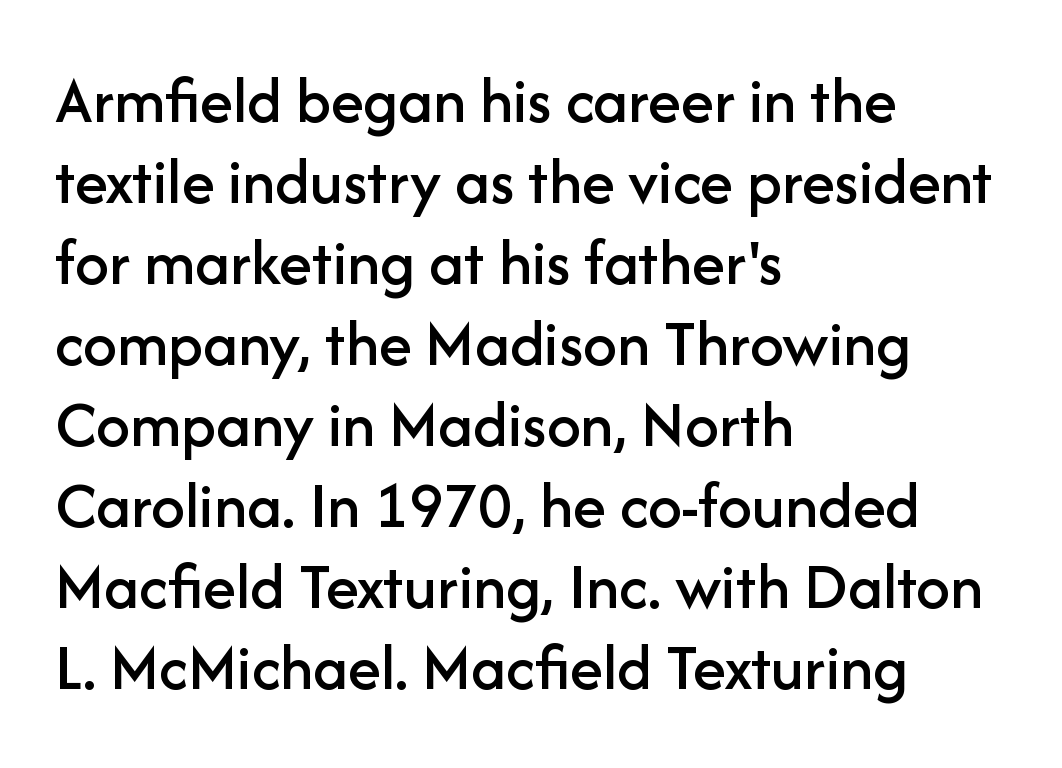
The image shows 67 px sans-serif type, upright; set left-aligned, line spacing 1.21x, normal letter spacing, not underlined; low stroke contrast and a medium x-height.
